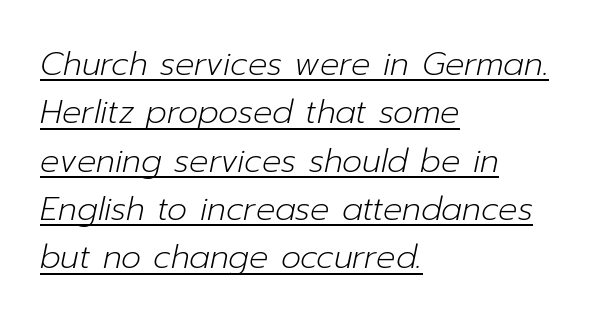
Q: Is the text bold? A: No.
Q: Is the text italic (slanted)? A: Yes, it leans right by about 12 degrees.
Q: Is the text underlined? A: Yes.
Q: How is the paragraph aligned? A: Left-aligned.
Q: Is the spacing between letters normal or unusually wide? A: Normal.
Q: Is the spacing between lines tight, normal or loose? A: Normal.
Q: Width (condensed, normal, or wide)? A: Normal.
Q: Stroke contrast? A: Low.
Q: x-height? A: Medium.
Q: Monospaced? A: No.
